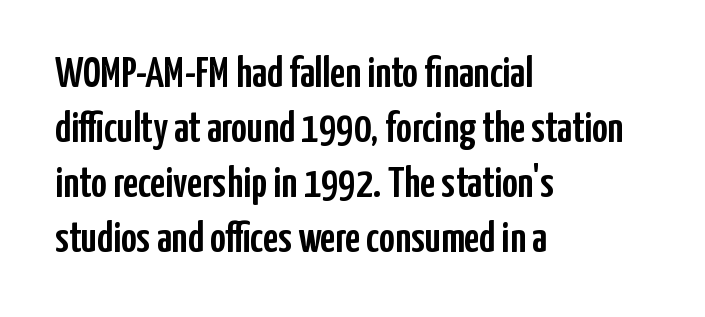
{"serif": "no", "italic": "no", "width": "condensed", "stroke_contrast": "low", "x_height": "medium", "monospaced": "no", "underline": "no", "align": "left", "line_spacing": "normal", "line_spacing_ratio": 1.28, "letter_spacing": "normal", "letter_spacing_em": 0.0, "glyph_px": 43}
